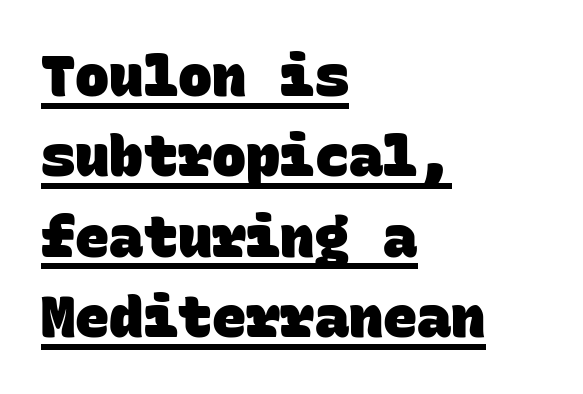
A sans-serif font was chosen for this passage. This sample keeps an unexceptional amount of space between lines. Every character here occupies the same horizontal width, giving the sample a typewriter-like rhythm. The string is rendered with underlining switched on. Set as a true bold cut, around the 700 mark. Glyph-to-glyph distance matches everyday printed text.
